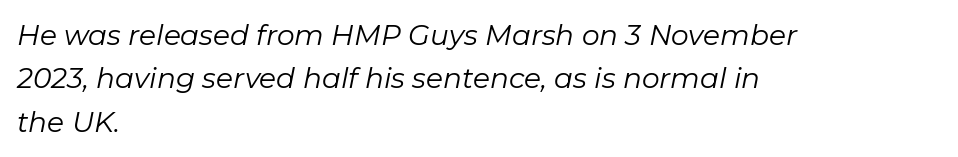
The passage shown is typed in a proportional face where columns would drift. The characters are drawn with everyday or finer stroke widths. In CSS terms this would be text-align: left. Each row of text sits above clean, open space. Compared with typical paragraphs, the rows here are spaced about the same.
